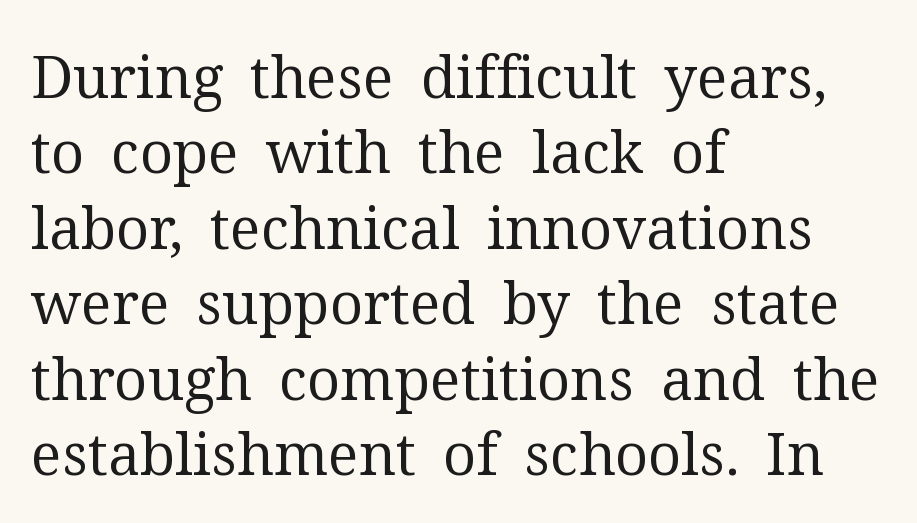
{"serif": "yes", "italic": "no", "bold": "no", "weight": "regular", "width": "normal", "stroke_contrast": "medium", "x_height": "medium", "monospaced": "no", "underline": "no", "align": "left", "line_spacing": "normal", "line_spacing_ratio": 1.3, "letter_spacing": "normal", "letter_spacing_em": 0.0, "glyph_px": 58}
